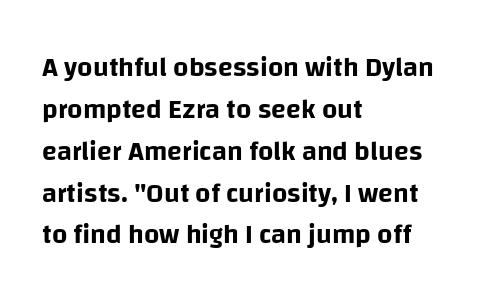
Decoration check: the copy has no underline. You can tell it's not italic because the verticals are truly vertical. Is the letter spacing exaggerated? No — it looks like the ordinary default. A classic flush-left, rag-right setting is used for this passage. Baseline-to-baseline distance is the conventional proportion of letter height.
